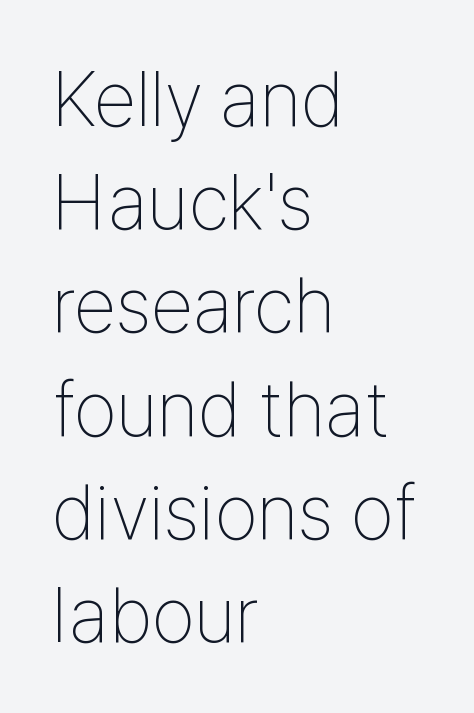
{"serif": "no", "italic": "no", "bold": "no", "weight": "thin", "width": "condensed", "stroke_contrast": "low", "x_height": "medium", "monospaced": "no", "underline": "no", "align": "left", "line_spacing": "normal", "line_spacing_ratio": 1.34, "letter_spacing": "normal", "letter_spacing_em": 0.0, "glyph_px": 77}
